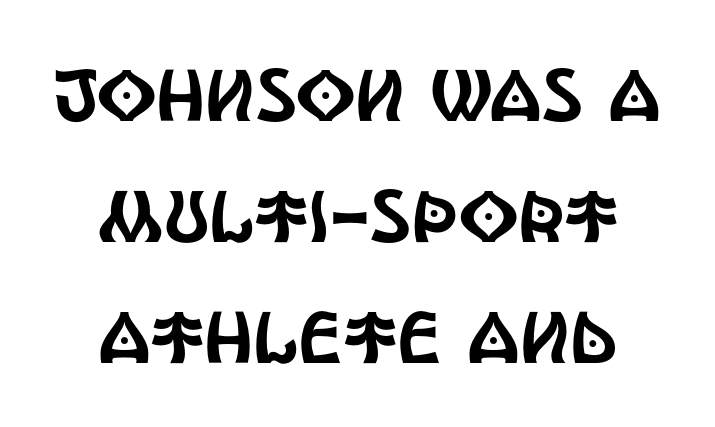
Which margin do the lines hug? Neither — every line sits in the middle. Words appear dense and cohesive because spacing is normal. The typeface chosen for these lines omits serifs. The foot of each line stays bare and open. Every character sits straight up, as roman type does.
